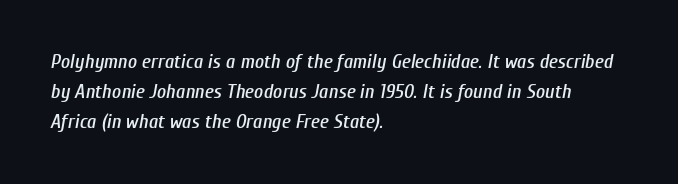
{"italic": "yes", "lean": "right", "slant_degrees": 10, "underline": "no", "align": "left", "line_spacing": "normal", "line_spacing_ratio": 1.49, "letter_spacing": "normal", "letter_spacing_em": 0.0, "glyph_px": 20}
